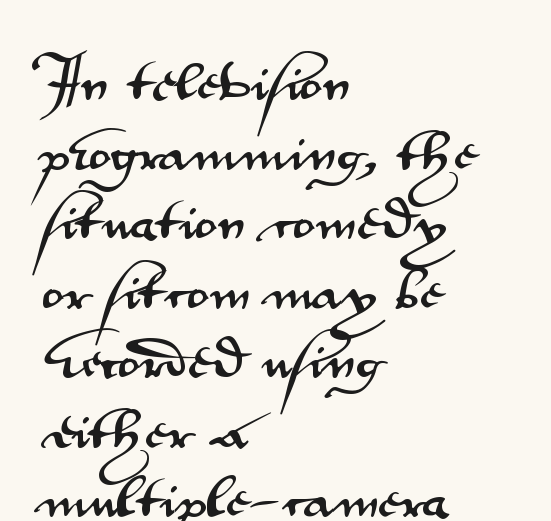
{"serif": "no", "width": "wide", "stroke_contrast": "medium", "x_height": "small", "monospaced": "no", "underline": "no", "align": "left", "line_spacing": "normal", "line_spacing_ratio": 1.48, "letter_spacing": "normal", "letter_spacing_em": 0.0, "glyph_px": 47}
